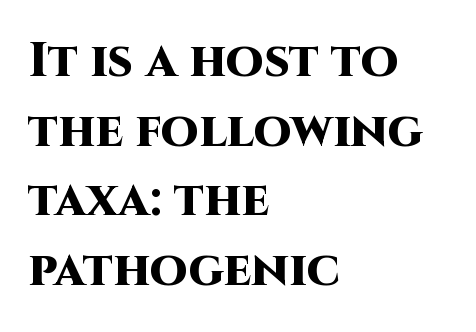
Strong, thick strokes mark this as bold type. A roman cut, with each character standing at attention. The vertical gap from one line to the next is medium. The line texture is even and compact thanks to regular tracking. The glyphs are unaccompanied by any horizontal stroke below them. Character widths vary here, with narrow letters taking less room than wide ones.
